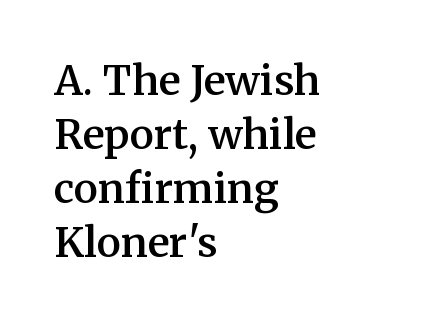
{"serif": "yes", "italic": "no", "bold": "semi", "weight": "semibold", "width": "normal", "stroke_contrast": "medium", "x_height": "medium", "monospaced": "no", "underline": "no", "align": "left", "line_spacing": "normal", "line_spacing_ratio": 1.32, "letter_spacing": "normal", "letter_spacing_em": 0.0, "glyph_px": 41}
